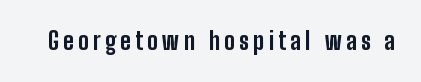
Q: Is the text bold? A: Yes.
Q: Is the text italic (slanted)? A: No, it is upright.
Q: Is the text underlined? A: No.
